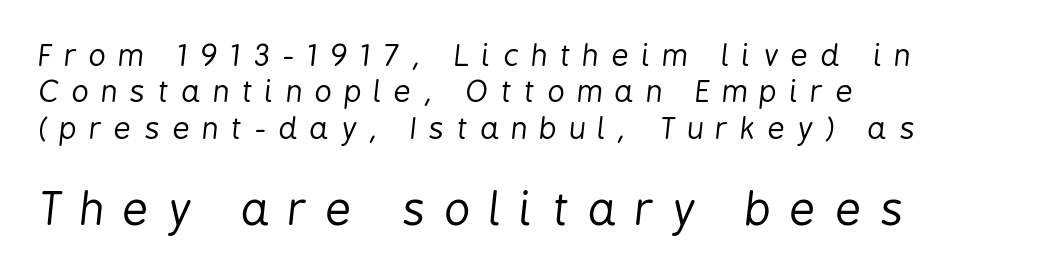
You can tell it's italic because the verticals aren't actually vertical. The rendering inserts visible extra space after every character. Is the type heavy? It reads as light-to-regular instead. Reading down the block, your eye returns to a fixed left position each line.
